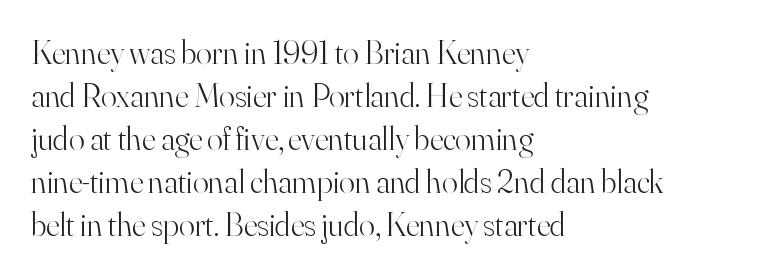
The image shows 33 px light serif type, upright; set left-aligned, normal line spacing (1.3x), normal letter spacing, not underlined; high stroke contrast and a small x-height.
